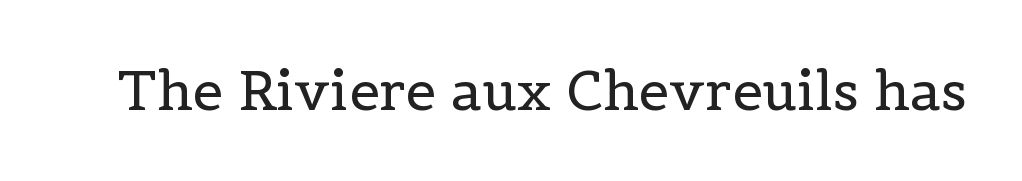
This is serif lettering, the kind often seen in printed books. Words appear dense and cohesive because spacing is normal. These lines are rendered in a variable-pitch font. Is this a heavy cut? Hardly; it is regular or lighter. Every stem runs plumb, perpendicular to the baseline. The strip under each line holds only bare page.
